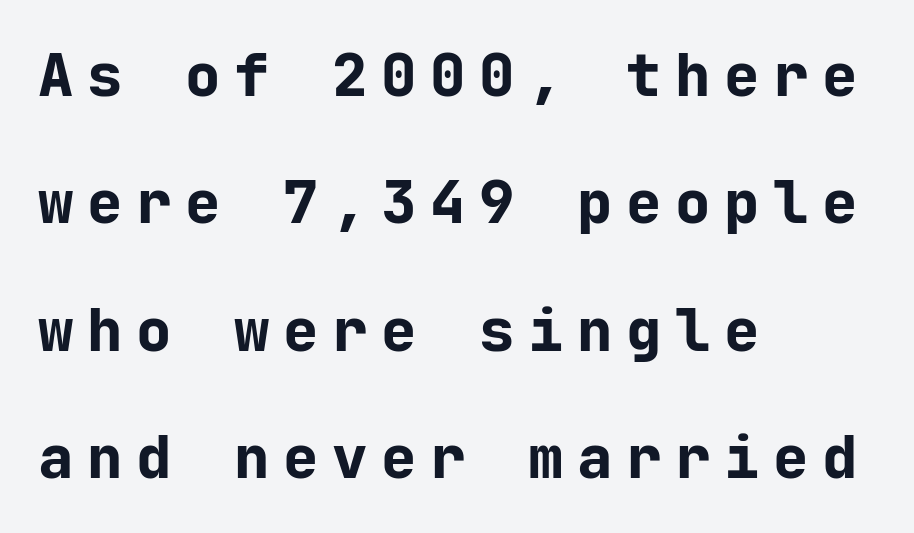
The image shows 59 px bold sans-serif type, upright, monospaced; set left-aligned, loose line spacing (2.16x), unusually wide letter spacing (+0.23 em), not underlined; low stroke contrast and a medium x-height.
